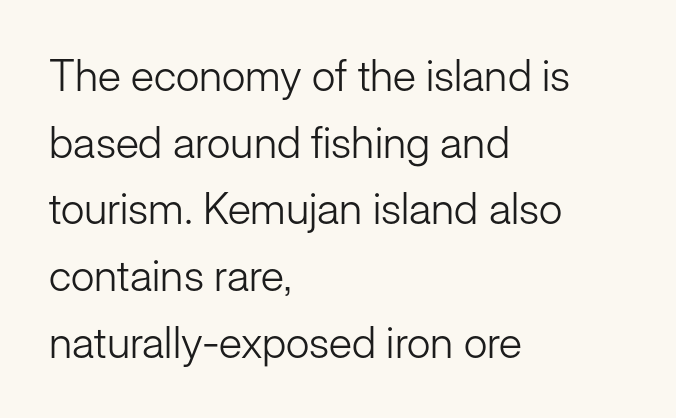
The image shows 43 px light sans-serif type, upright; set left-aligned, normal line spacing (1.55x), normal letter spacing, not underlined; low stroke contrast and a medium x-height.
